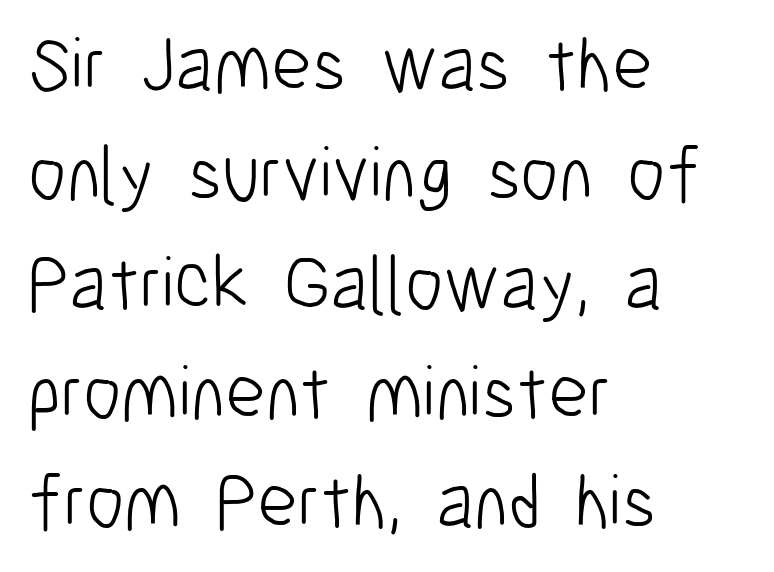
Q: Is the text bold? A: No.
Q: Is the text italic (slanted)? A: No, it is upright.
Q: Is the typeface a serif or a sans-serif typeface? A: Sans-serif.
Q: Is the text underlined? A: No.
Q: How is the paragraph aligned? A: Left-aligned.
Q: Is the spacing between letters normal or unusually wide? A: Normal.
Q: Is the spacing between lines tight, normal or loose? A: Normal.
Q: Width (condensed, normal, or wide)? A: Condensed.
Q: Stroke contrast? A: Low.
Q: x-height? A: Medium.
Q: Monospaced? A: No.
